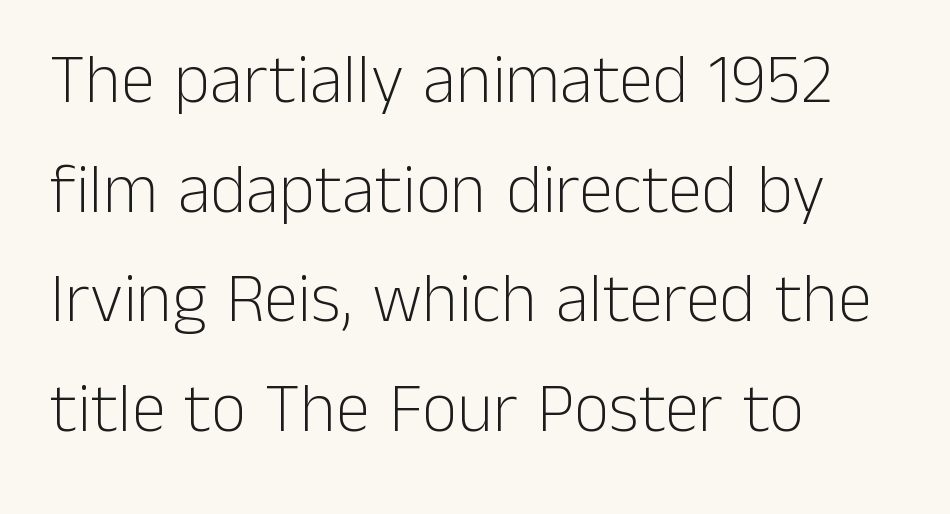
Reading down the column, the eye jumps a familiar distance to each next line. Glyph-to-glyph distance matches everyday printed text. Notice how the passage keeps a crisp vertical edge on the left only. Nothing heavy about these letters — not bold at all.
